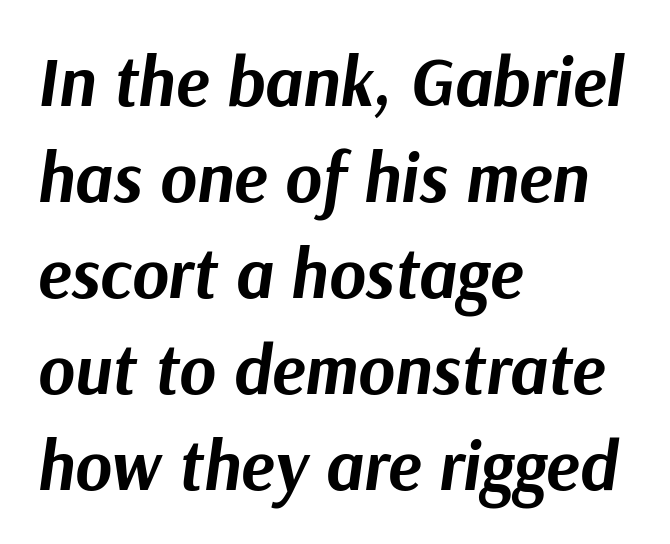
Q: Is the text bold? A: Yes.
Q: Is the text italic (slanted)? A: Yes, it leans right by about 9 degrees.
Q: Is the text underlined? A: No.
Q: How is the paragraph aligned? A: Left-aligned.
Q: Is the spacing between letters normal or unusually wide? A: Normal.
Q: Is the spacing between lines tight, normal or loose? A: Normal.
Q: Width (condensed, normal, or wide)? A: Normal.
Q: Stroke contrast? A: Medium.
Q: x-height? A: Medium.
Q: Monospaced? A: No.
